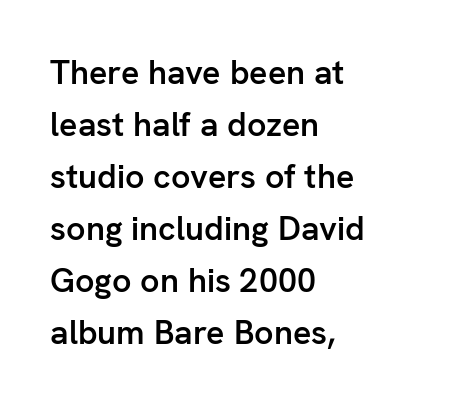
{"serif": "no", "italic": "no", "bold": "semi", "weight": "semibold", "width": "normal", "stroke_contrast": "low", "x_height": "medium", "monospaced": "no", "underline": "no", "align": "left", "line_spacing": "normal", "line_spacing_ratio": 1.53, "letter_spacing": "normal", "letter_spacing_em": 0.0, "glyph_px": 34}
